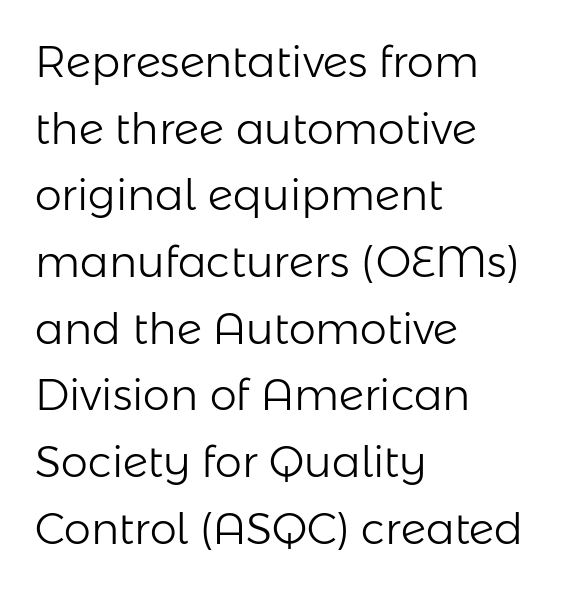
Q: Is the text bold? A: No.
Q: Is the text italic (slanted)? A: No, it is upright.
Q: Is the typeface a serif or a sans-serif typeface? A: Sans-serif.
Q: Is the text underlined? A: No.
Q: How is the paragraph aligned? A: Left-aligned.
Q: Is the spacing between letters normal or unusually wide? A: Normal.
Q: Is the spacing between lines tight, normal or loose? A: Normal.
Q: Width (condensed, normal, or wide)? A: Normal.
Q: Stroke contrast? A: Low.
Q: x-height? A: Medium.
Q: Monospaced? A: No.
